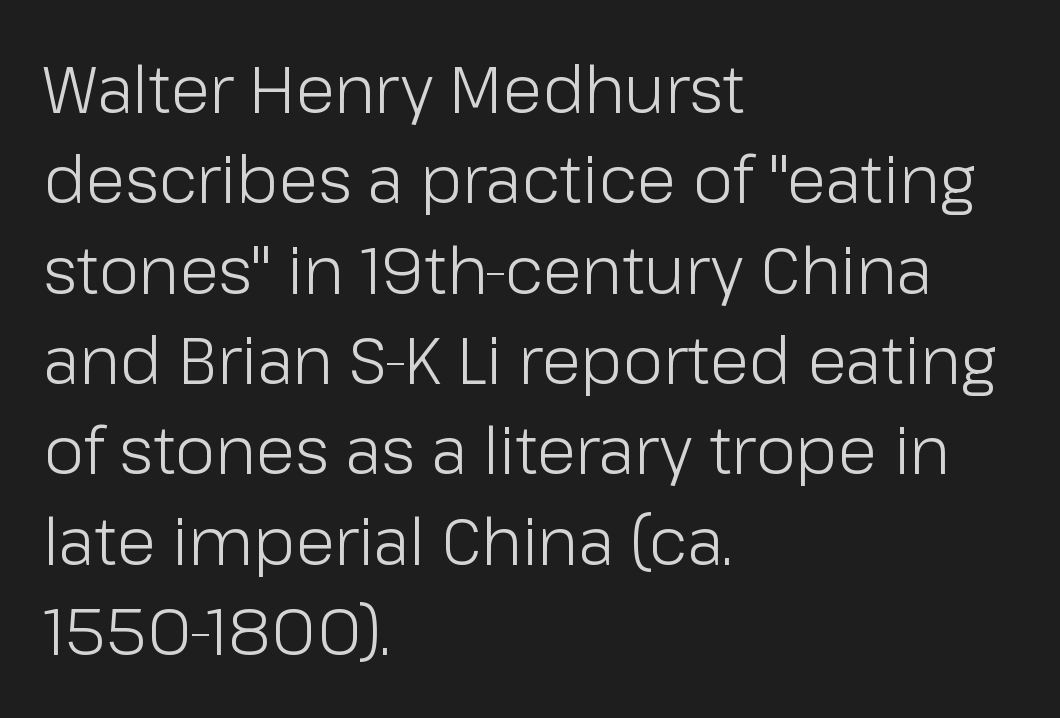
These lines are rendered in a variable-pitch font. Line spacing here is normal. Caption: face not bold, strokes unweighted. Students, note that the glyphs here touch the page at normal intervals. The text was rendered using a sans face with plain stroke endings. In CSS terms this would be text-align: left.
